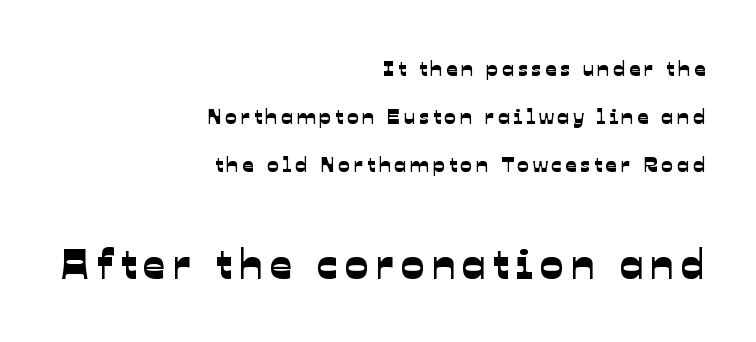
Nope, no serifs anywhere on these letters. Notice the wide empty band between every row — that's loose leading. This rendering uses right alignment, leaving the left contour irregular. You could not count columns in this text — the font is proportionally spaced. Is the lower block the larger one? Yes — the lower block carries the bigger type.
